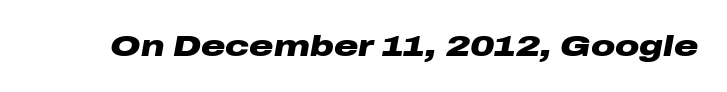
Q: Is the text bold? A: Yes.
Q: Is the text italic (slanted)? A: Yes, it leans right by about 10 degrees.
Q: Is the text underlined? A: No.
Q: Is the spacing between letters normal or unusually wide? A: Normal.
Q: Width (condensed, normal, or wide)? A: Wide.
Q: Stroke contrast? A: Low.
Q: x-height? A: Medium.
Q: Monospaced? A: No.
